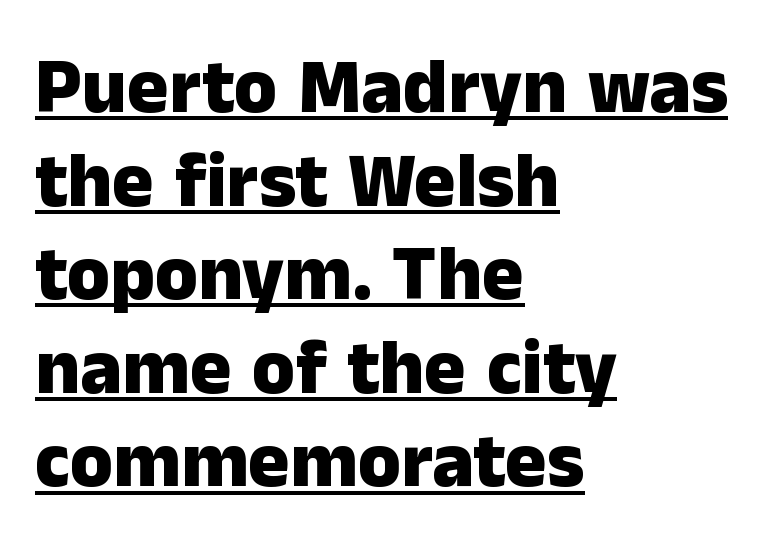
Q: Is the text bold? A: Yes.
Q: Is the text italic (slanted)? A: No, it is upright.
Q: Is the typeface a serif or a sans-serif typeface? A: Sans-serif.
Q: Is the text underlined? A: Yes.
Q: How is the paragraph aligned? A: Left-aligned.
Q: Is the spacing between letters normal or unusually wide? A: Normal.
Q: Width (condensed, normal, or wide)? A: Normal.
Q: Stroke contrast? A: Low.
Q: x-height? A: Medium.
Q: Monospaced? A: No.
